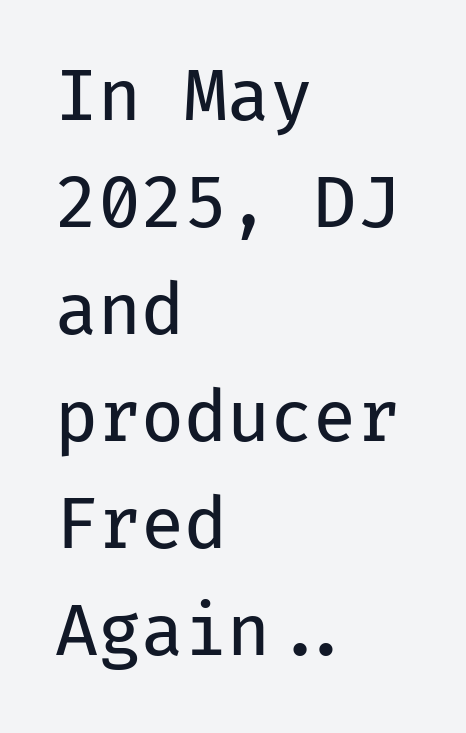
Q: Is the text bold? A: No.
Q: Is the text italic (slanted)? A: No, it is upright.
Q: Is the typeface a serif or a sans-serif typeface? A: Sans-serif.
Q: Is the text underlined? A: No.
Q: How is the paragraph aligned? A: Left-aligned.
Q: Is the spacing between letters normal or unusually wide? A: Normal.
Q: Is the spacing between lines tight, normal or loose? A: Normal.
Q: Width (condensed, normal, or wide)? A: Normal.
Q: Stroke contrast? A: Low.
Q: x-height? A: Medium.
Q: Monospaced? A: Yes.
